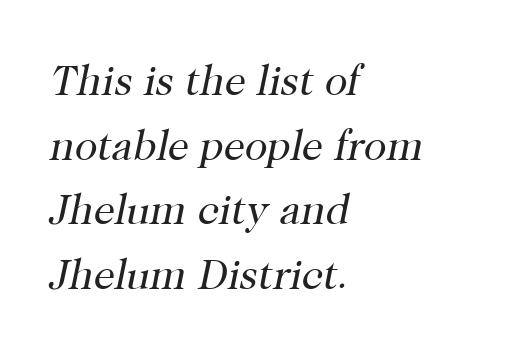
Left-aligned paragraph, ragged on the right. Tracking here is standard; glyphs follow each other at the usual distance. The rendering uses natural spacing where letterforms have individual widths. A bare baseline throughout the passage. Stems here are at most as thick as an everyday book face.
